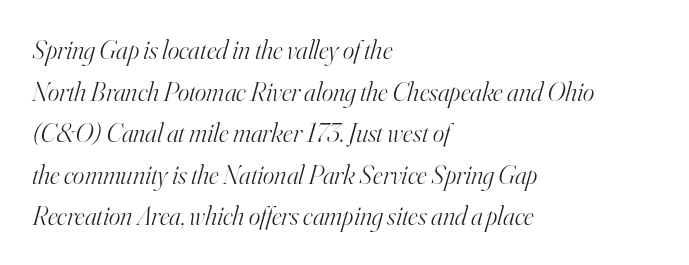
Q: Is the text bold? A: No.
Q: Is the text italic (slanted)? A: Yes, it leans right by about 16 degrees.
Q: Is the text underlined? A: No.
Q: How is the paragraph aligned? A: Left-aligned.
Q: Is the spacing between letters normal or unusually wide? A: Normal.
Q: Is the spacing between lines tight, normal or loose? A: Normal.
